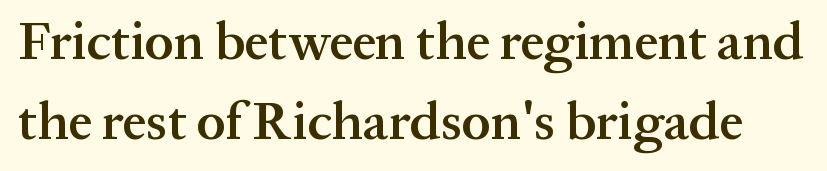
Q: Is the text bold? A: Semi-bold.
Q: Is the text italic (slanted)? A: No, it is upright.
Q: Is the typeface a serif or a sans-serif typeface? A: Serif.
Q: Is the text underlined? A: No.
Q: Is the spacing between letters normal or unusually wide? A: Normal.
Q: Is the spacing between lines tight, normal or loose? A: Normal.
Q: Width (condensed, normal, or wide)? A: Normal.
Q: Stroke contrast? A: Medium.
Q: x-height? A: Medium.
Q: Monospaced? A: No.
